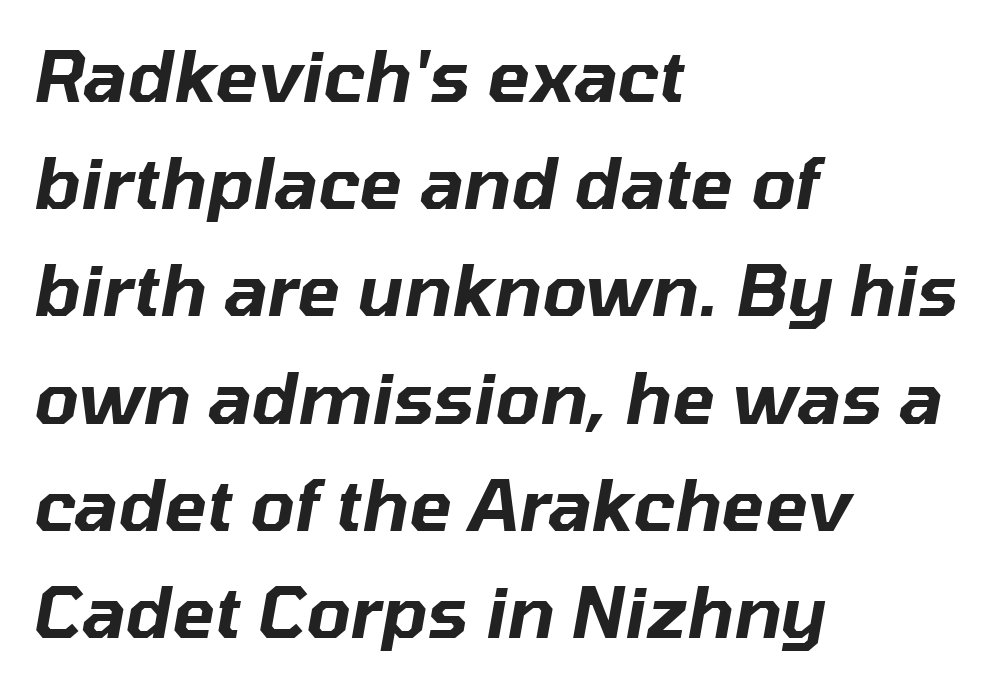
{"italic": "yes", "lean": "right", "slant_degrees": 10, "width": "normal", "stroke_contrast": "low", "x_height": "medium", "monospaced": "no", "underline": "no", "align": "left", "line_spacing": "normal", "line_spacing_ratio": 1.51, "letter_spacing": "normal", "letter_spacing_em": 0.0, "glyph_px": 71}
